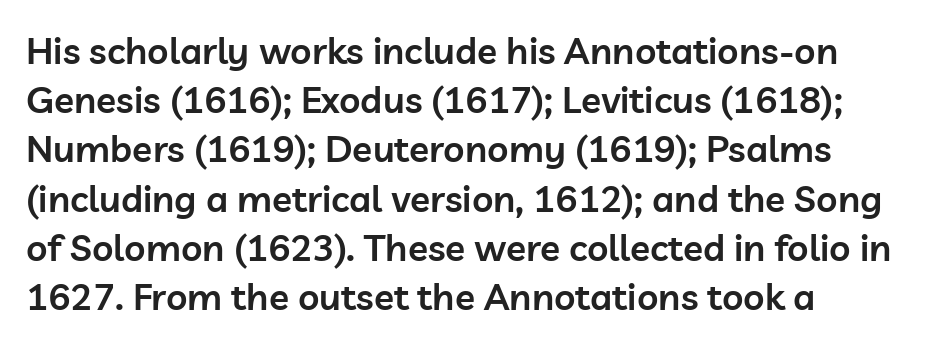
{"serif": "no", "italic": "no", "bold": "semi", "weight": "semibold", "width": "normal", "stroke_contrast": "low", "x_height": "medium", "monospaced": "no", "underline": "no", "align": "left", "line_spacing": "normal", "line_spacing_ratio": 1.33, "letter_spacing": "normal", "letter_spacing_em": 0.0, "glyph_px": 37}
